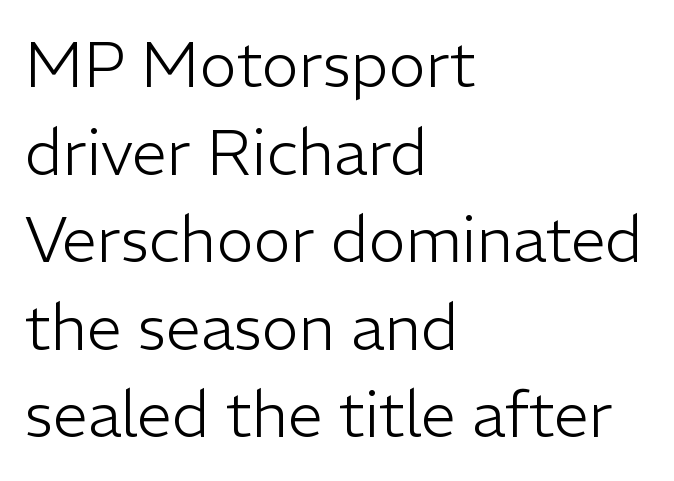
{"serif": "no", "italic": "no", "bold": "no", "weight": "light", "width": "normal", "stroke_contrast": "low", "x_height": "medium", "monospaced": "no", "underline": "no", "align": "left", "line_spacing": "normal", "line_spacing_ratio": 1.39, "letter_spacing": "normal", "letter_spacing_em": 0.0, "glyph_px": 63}
